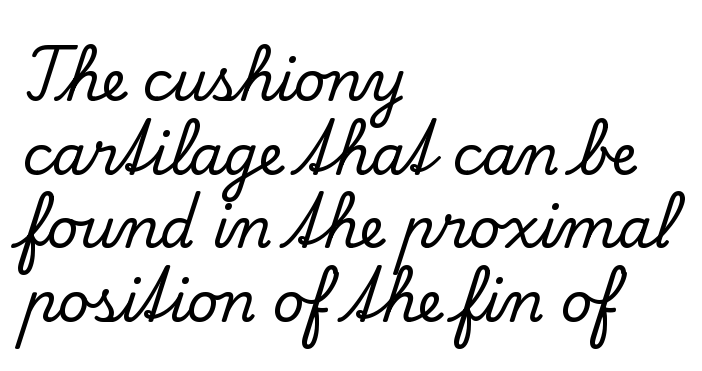
The image shows 55 px serif type; set left-aligned, normal line spacing (1.34x), normal letter spacing, not underlined; low stroke contrast and a small x-height.
